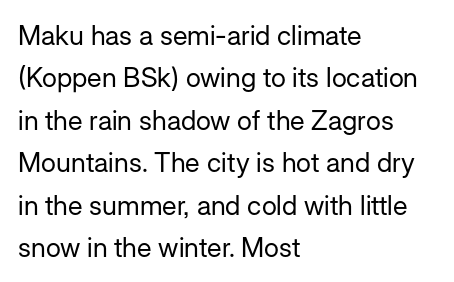
{"italic": "no", "bold": "no", "underline": "no", "align": "left", "line_spacing": "normal", "line_spacing_ratio": 1.57, "letter_spacing": "normal", "letter_spacing_em": 0.0, "glyph_px": 27}
